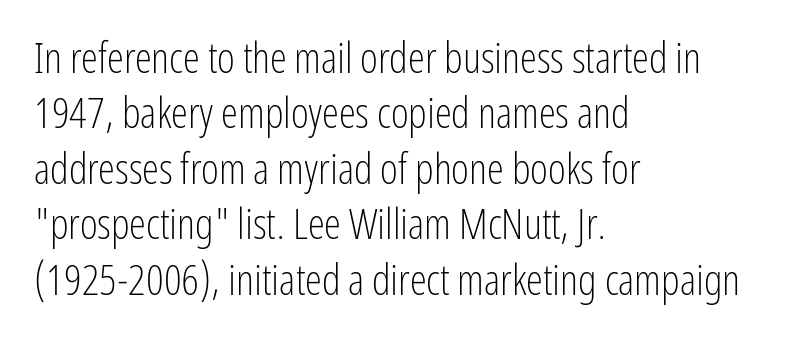
The rendering uses natural spacing where letterforms have individual widths. Is the type heavy? It reads as light-to-regular instead. The text was rendered using a sans face with plain stroke endings. The passage shown is not underscored anywhere. No italicization has been applied; the sample stays upright. Students, observe: this is what conventionally led text looks like.
